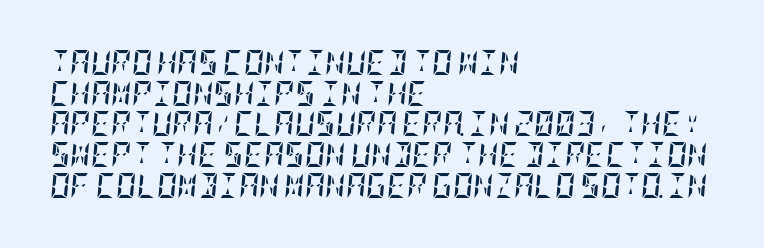
Underlining? Definitely not there. The text carries the slant typical of an italic or oblique font. You could call the tracking neutral — neither tight nor loose. Look at the stroke-to-counter ratio: heavy, a bold.
